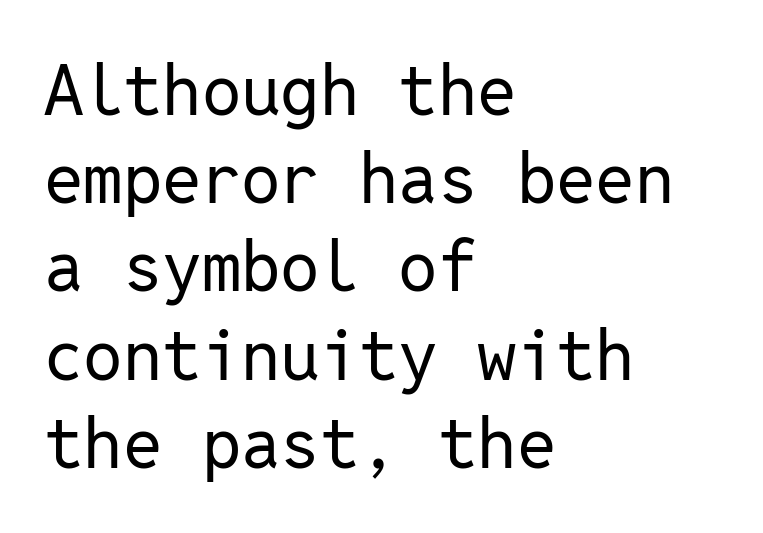
Q: Is the text bold? A: No.
Q: Is the text italic (slanted)? A: No, it is upright.
Q: Is the typeface a serif or a sans-serif typeface? A: Sans-serif.
Q: Is the text underlined? A: No.
Q: How is the paragraph aligned? A: Left-aligned.
Q: Is the spacing between letters normal or unusually wide? A: Normal.
Q: Is the spacing between lines tight, normal or loose? A: Normal.
Q: Width (condensed, normal, or wide)? A: Normal.
Q: Stroke contrast? A: Low.
Q: x-height? A: Medium.
Q: Monospaced? A: Yes.
